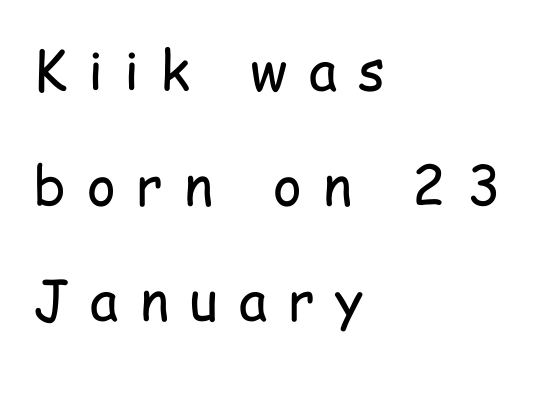
Q: Is the text bold? A: No.
Q: Is the text italic (slanted)? A: No, it is upright.
Q: Is the typeface a serif or a sans-serif typeface? A: Sans-serif.
Q: Is the text underlined? A: No.
Q: How is the paragraph aligned? A: Left-aligned.
Q: Is the spacing between letters normal or unusually wide? A: Unusually wide.
Q: Is the spacing between lines tight, normal or loose? A: Loose.
Q: Width (condensed, normal, or wide)? A: Condensed.
Q: Stroke contrast? A: Low.
Q: x-height? A: Medium.
Q: Monospaced? A: No.
